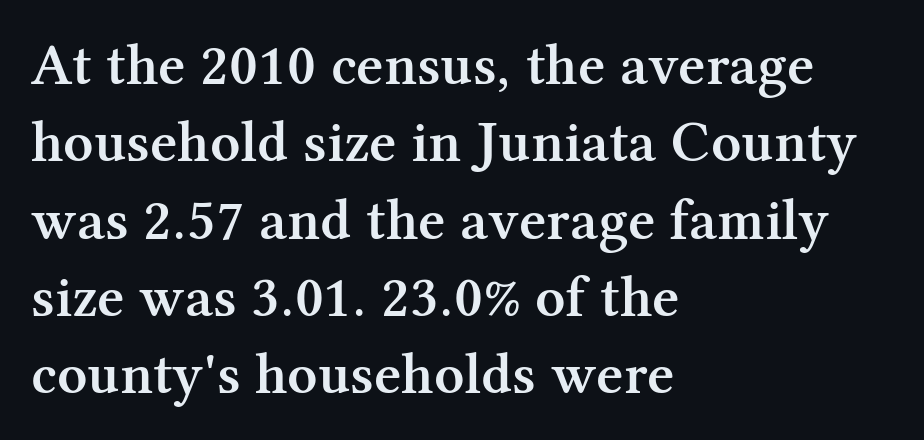
{"serif": "yes", "italic": "no", "bold": "semi", "weight": "semibold", "width": "normal", "stroke_contrast": "medium", "x_height": "medium", "monospaced": "no", "underline": "no", "align": "left", "line_spacing": "normal", "line_spacing_ratio": 1.31, "letter_spacing": "normal", "letter_spacing_em": 0.0, "glyph_px": 59}
